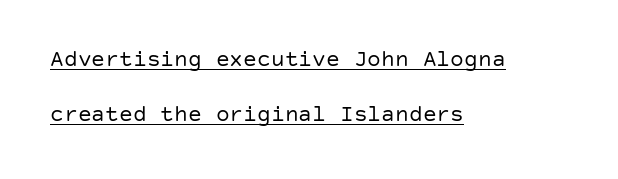
The image shows 23 px text type, upright; set left-aligned, loose line spacing (2.37x), normal letter spacing, underlined.
